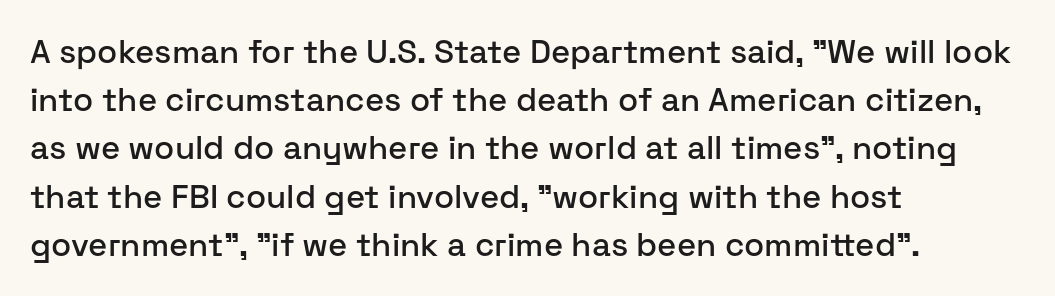
The image shows 33 px sans-serif type, upright; set left-aligned, normal line spacing (1.46x), normal letter spacing, not underlined; low stroke contrast and a medium x-height.
